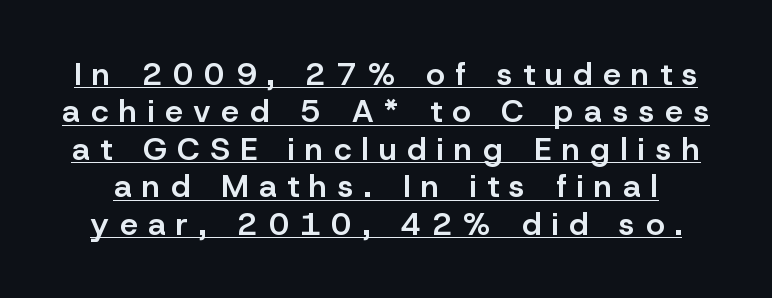
Notice the strokes are somewhat thickened but not fully heavy: this is a semibold. The lettering is marked with a stroke running underneath it. Glyph-to-glyph distance is far greater than everyday printed text. The passage shown is typed in a proportional face where columns would drift. Grotesque or geometric, the face here clearly has no serifs. Does the lettering tilt? It doesn't — this is upright.
